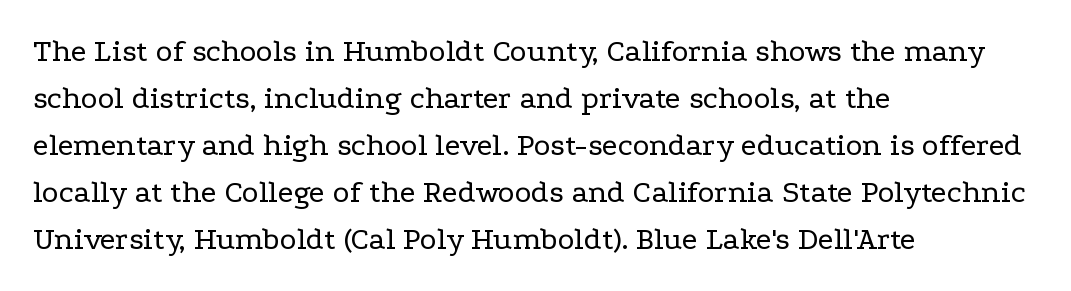
The image shows 32 px regular-weight, wide serif type, upright; set left-aligned, normal line spacing (1.47x), normal letter spacing, not underlined; low stroke contrast and a medium x-height.
